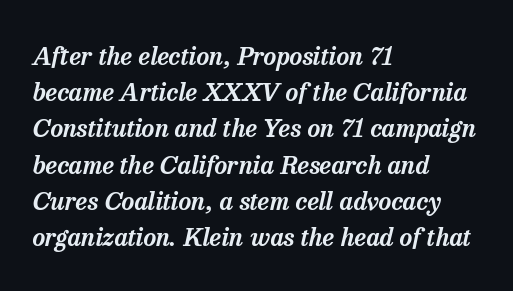
{"italic": "yes", "lean": "right", "slant_degrees": 13, "underline": "no", "align": "left", "line_spacing": "normal", "line_spacing_ratio": 1.45, "letter_spacing": "normal", "letter_spacing_em": 0.0, "glyph_px": 25}
